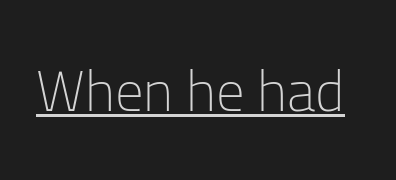
The image shows 57 px light sans-serif type, upright; set normal letter spacing, underlined; low stroke contrast and a medium x-height.
